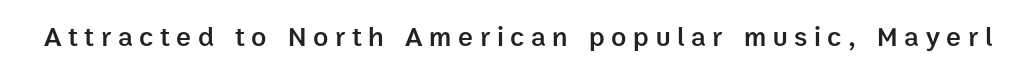
Q: Is the text bold? A: Semi-bold.
Q: Is the text italic (slanted)? A: No, it is upright.
Q: Is the typeface a serif or a sans-serif typeface? A: Sans-serif.
Q: Is the text underlined? A: No.
Q: Is the spacing between letters normal or unusually wide? A: Unusually wide.
Q: Width (condensed, normal, or wide)? A: Normal.
Q: Stroke contrast? A: Low.
Q: x-height? A: Medium.
Q: Monospaced? A: No.
